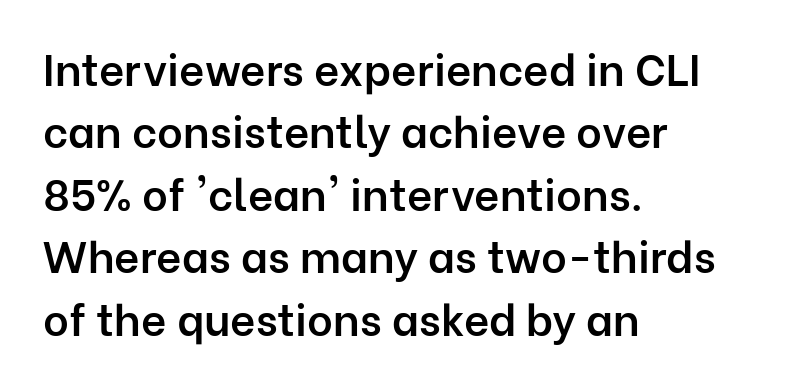
{"serif": "no", "italic": "no", "bold": "semi", "weight": "semibold", "width": "normal", "stroke_contrast": "low", "x_height": "medium", "monospaced": "no", "underline": "no", "align": "left", "line_spacing": "normal", "line_spacing_ratio": 1.42, "letter_spacing": "normal", "letter_spacing_em": 0.0, "glyph_px": 44}
